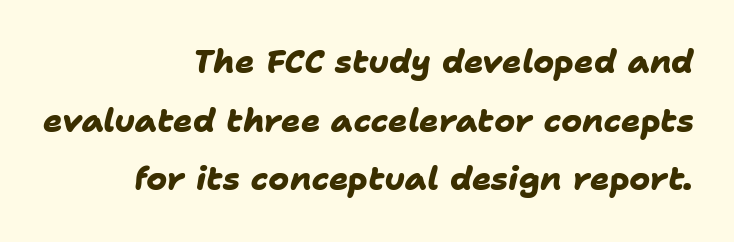
{"serif": "no", "bold": "yes", "weight": "heavy", "width": "normal", "stroke_contrast": "low", "x_height": "medium", "monospaced": "no", "underline": "no", "align": "right", "line_spacing_ratio": 1.83, "letter_spacing": "normal", "letter_spacing_em": 0.0, "glyph_px": 32}
